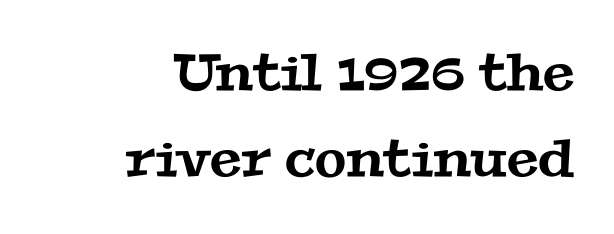
The image shows 51 px wide serif type; set right-aligned, normal line spacing (1.69x), normal letter spacing, not underlined; medium stroke contrast and a medium x-height.
